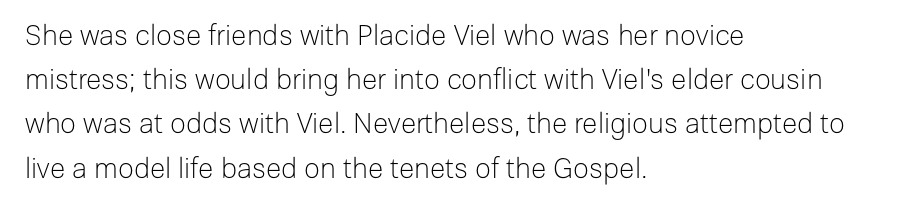
You can tell from the bare stems that sans-serif type was used. Ascenders rise straight up at ninety degrees. Underline: absent. Compared with typical body copy, the letter spacing here is the same. Vertical stems look standard width or narrower in stroke.
